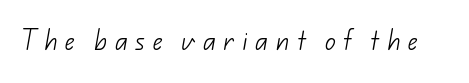
{"bold": "no", "underline": "no", "letter_spacing": "wide", "letter_spacing_em": 0.34, "glyph_px": 22}
